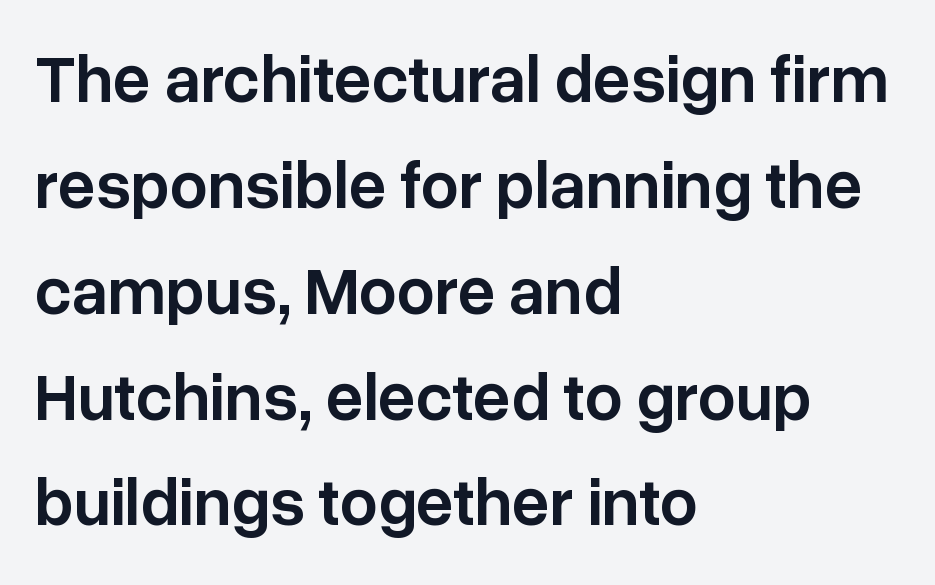
{"serif": "no", "italic": "no", "bold": "semi", "weight": "semibold", "width": "normal", "stroke_contrast": "low", "x_height": "medium", "monospaced": "no", "underline": "no", "align": "left", "line_spacing": "normal", "line_spacing_ratio": 1.58, "letter_spacing": "normal", "letter_spacing_em": 0.0, "glyph_px": 67}
